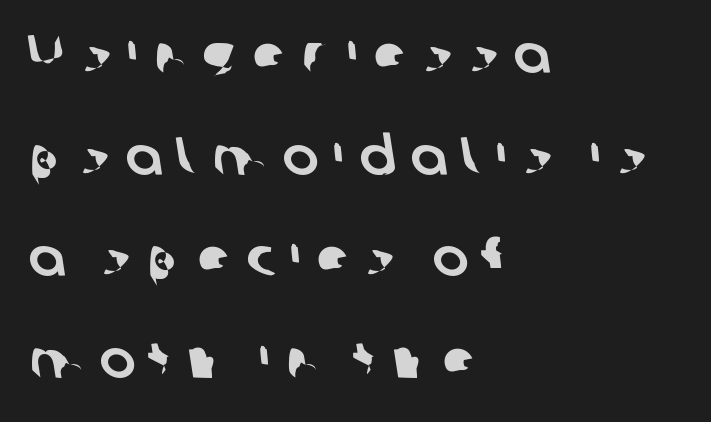
Q: Is the typeface a serif or a sans-serif typeface? A: Sans-serif.
Q: Is the text underlined? A: No.
Q: How is the paragraph aligned? A: Left-aligned.
Q: Is the spacing between letters normal or unusually wide? A: Unusually wide.
Q: Width (condensed, normal, or wide)? A: Normal.
Q: Stroke contrast? A: Low.
Q: x-height? A: Medium.
Q: Monospaced? A: No.
